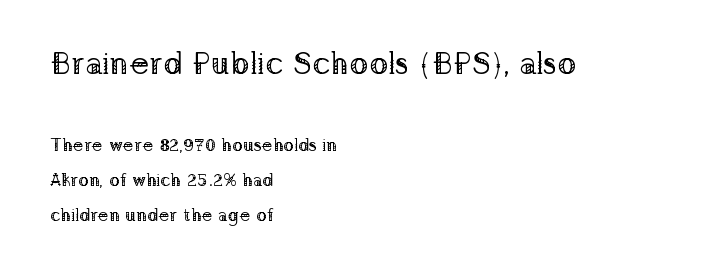
These lines are set flush left with a ragged right edge. There is no visible air inserted between adjacent glyphs. A serif font was chosen for this passage. Letters rest on an invisible, unmarked baseline. This is not heavy type; no bold has been used.
